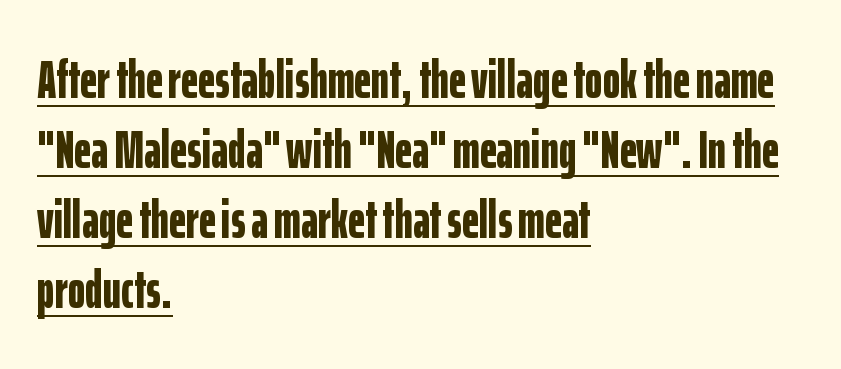
Character widths vary here, with narrow letters taking less room than wide ones. Each letter's strokes conclude bluntly, with no projecting serifs. The lines are quadded left. Leading matches the norm, producing a regular column. The type is set solid horizontally, with unmodified tracking. The glyphs are accompanied by a horizontal stroke just below them.
